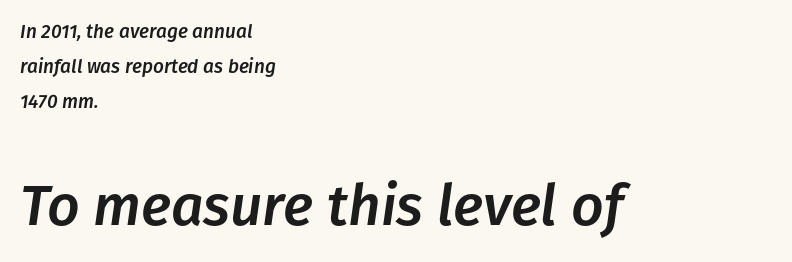
Rule under the text: the space is simply empty. These lines are set flush left with a ragged right edge. The letters are slanted; this is an italic face. Of the two passages, the one underneath uses the larger point size. How are the letters spaced? Ordinarily, with no added tracking.
